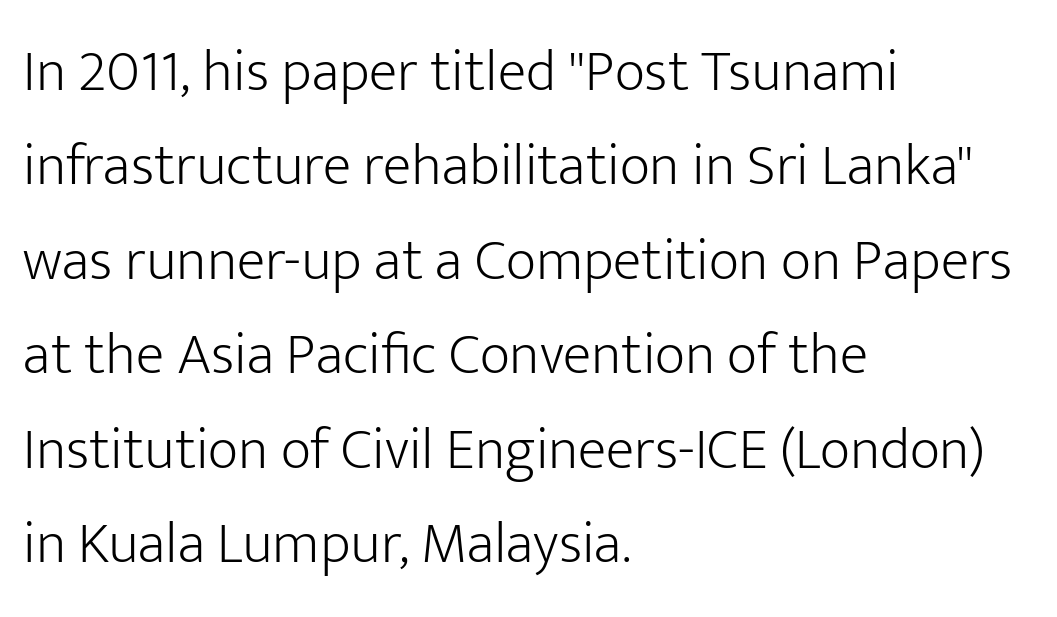
Compared with a centered layout, this one pins lines to the left instead. The gaps between neighbouring characters are ordinary and unremarkable. A clean baseline with only descenders dipping below it. Type style note: lacks serifs. Compared with typical paragraphs, the rows here are spaced about the same.
